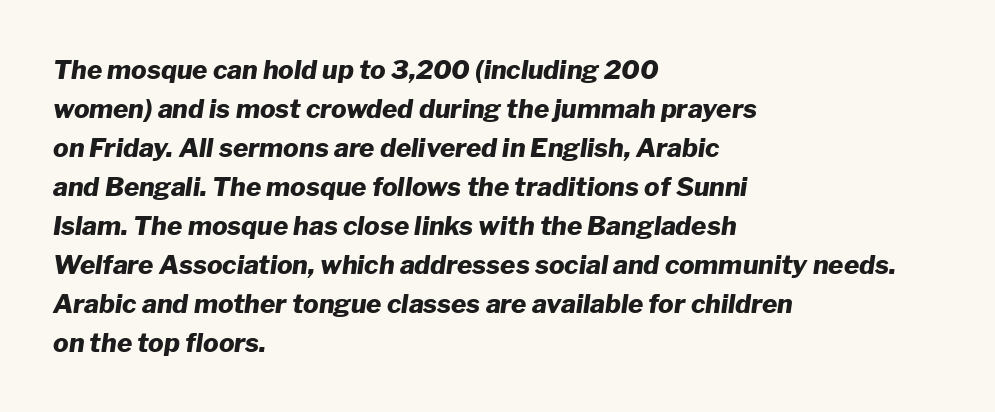
{"italic": "yes", "lean": "right", "slant_degrees": 8, "bold": "yes", "underline": "no", "align": "left", "line_spacing": "normal", "line_spacing_ratio": 1.5, "letter_spacing": "normal", "letter_spacing_em": 0.0, "glyph_px": 26}
